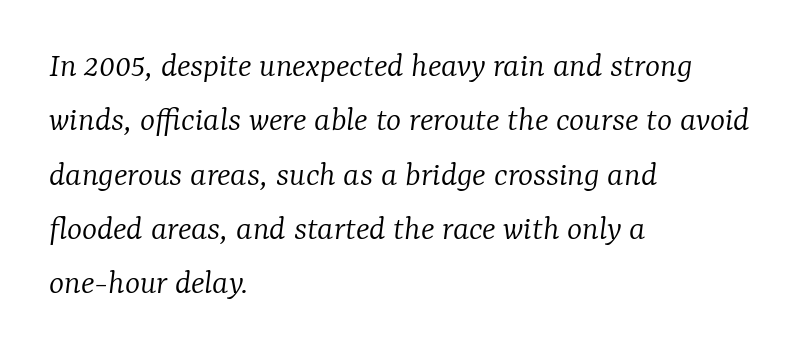
You can tell from the footed stems that serif type was used. These lines were composed using italics. This sample is left-justified, so line endings fall wherever the words run out. Is the letter spacing exaggerated? No — it looks like the ordinary default. Honestly, the row spacing looks completely unremarkable. Check the space under the baseline: it is left empty.
